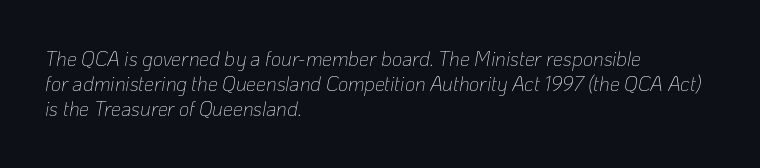
Q: Is the text bold? A: No.
Q: Is the text italic (slanted)? A: Yes, it leans right by about 10 degrees.
Q: Is the text underlined? A: No.
Q: How is the paragraph aligned? A: Left-aligned.
Q: Is the spacing between letters normal or unusually wide? A: Normal.
Q: Is the spacing between lines tight, normal or loose? A: Normal.
